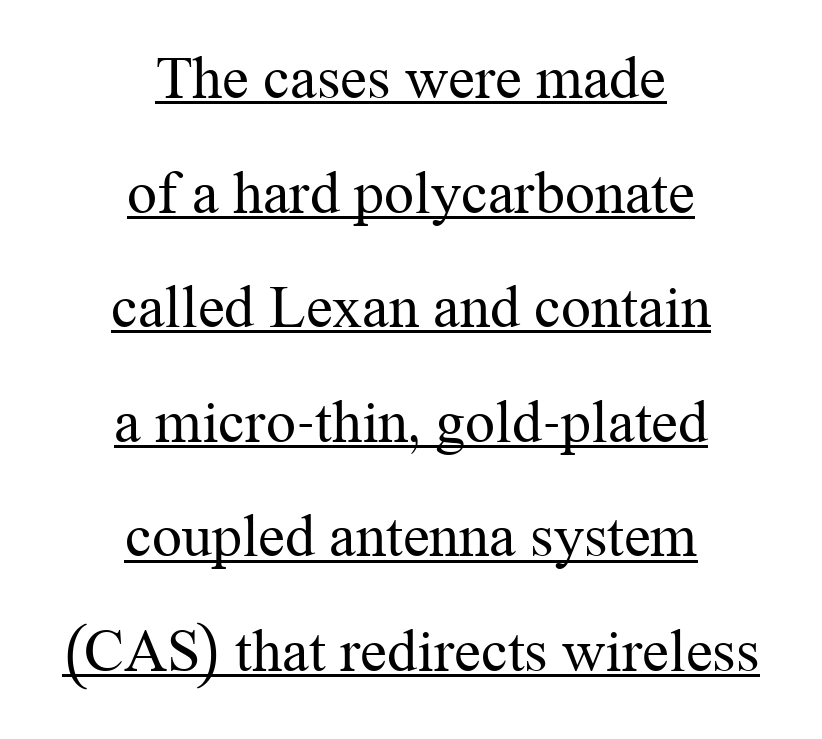
The text block is weighted toward neither margin, spreading evenly from the middle. The letters look calm and open, with moderate or lighter stems. The passage shown is underscored from start to finish. Here the designer chose a conventional face with non-uniform glyph widths.
